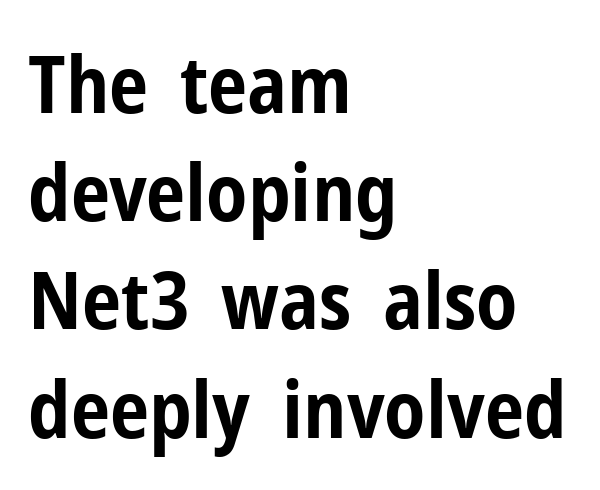
The image shows 79 px bold, condensed sans-serif type, upright; set left-aligned, normal line spacing (1.37x), normal letter spacing, not underlined; low stroke contrast and a medium x-height.
